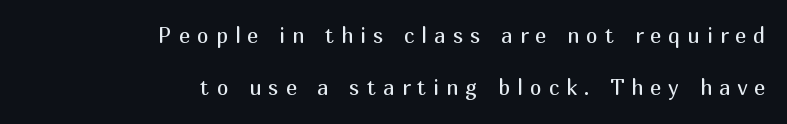
Q: Is the text bold? A: No.
Q: Is the text italic (slanted)? A: No, it is upright.
Q: Is the text underlined? A: No.
Q: How is the paragraph aligned? A: Right-aligned.
Q: Is the spacing between letters normal or unusually wide? A: Unusually wide.
Q: Is the spacing between lines tight, normal or loose? A: Loose.
